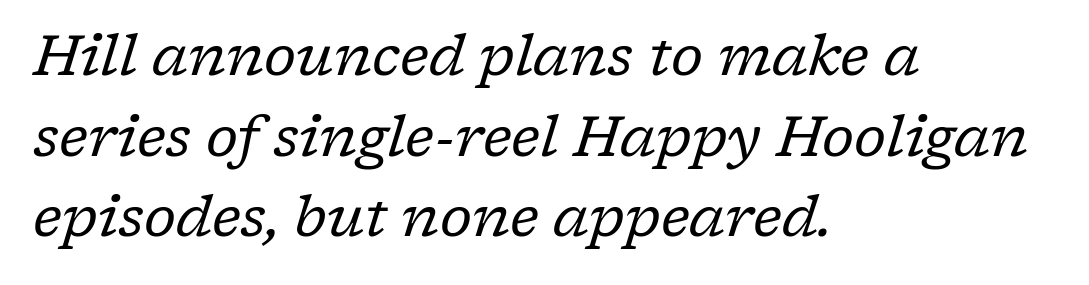
The image shows 56 px regular-weight serif type, italic (leaning right); set left-aligned, normal line spacing (1.44x), normal letter spacing, not underlined; low stroke contrast and a medium x-height.
